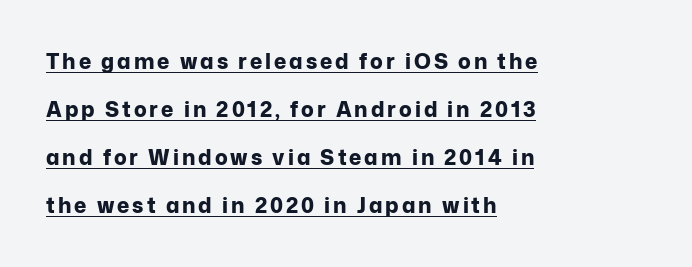
Q: Is the text bold? A: Yes.
Q: Is the text italic (slanted)? A: No, it is upright.
Q: Is the text underlined? A: Yes.
Q: How is the paragraph aligned? A: Left-aligned.
Q: Is the spacing between lines tight, normal or loose? A: Loose.
